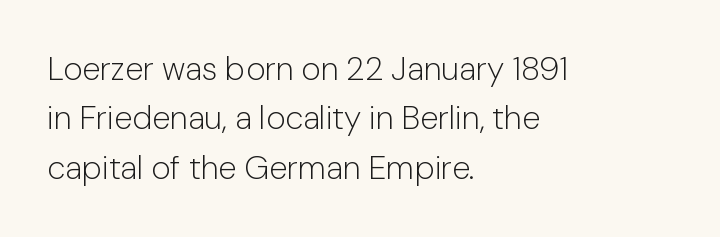
The ragged edge is on the right, which tells us the setting is flush left. Default kerning and tracking; the words read as compact shapes. Is this a sans? Yes — the strokes have no serifs. Vertically, the passage feels balanced, rows spaced as you'd expect.
